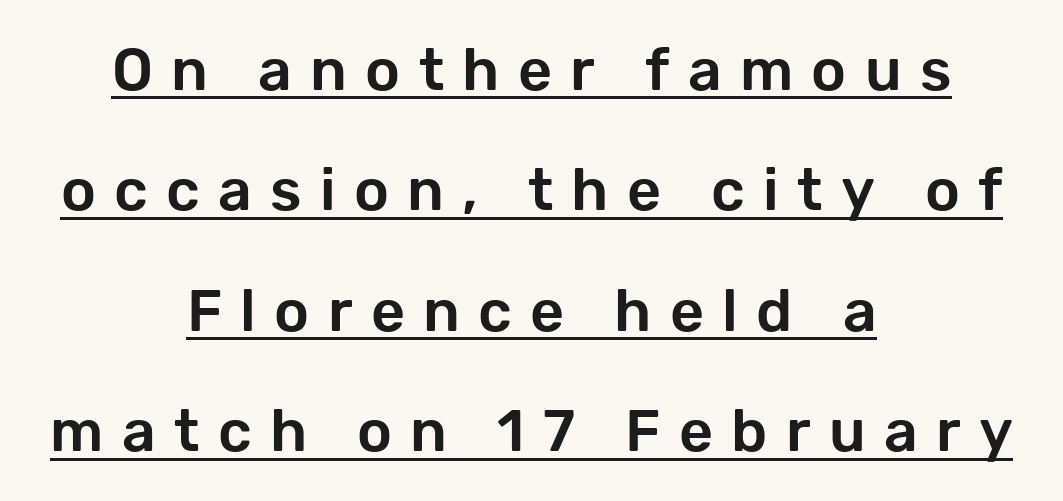
How are the letters spaced? Widely, with obvious added tracking. The sample's only ornament is a line tracing under the words. The setting favours the middle, as headings and verse often do. What kind of face is this? One without serifs — a sans. The typography opts for an upright posture over an oblique one. A typesetter would call this proportional, since set widths differ per character.
